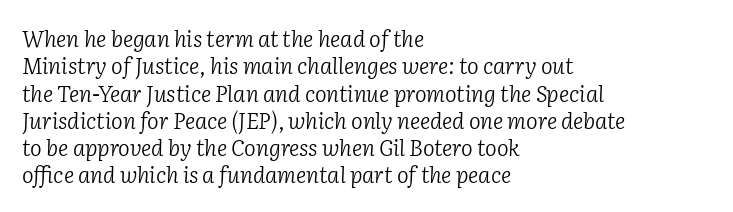
The image shows 22 px text type, italic (leaning right); set left-aligned, line spacing 1.24x, normal letter spacing, not underlined.
